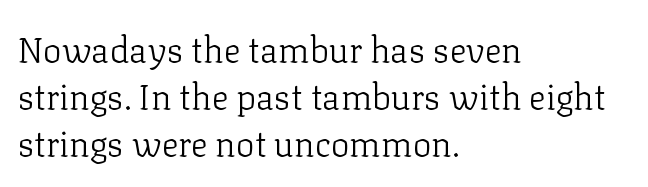
The image shows 35 px light serif type, upright; set left-aligned, normal line spacing (1.35x), normal letter spacing, not underlined; low stroke contrast and a medium x-height.
